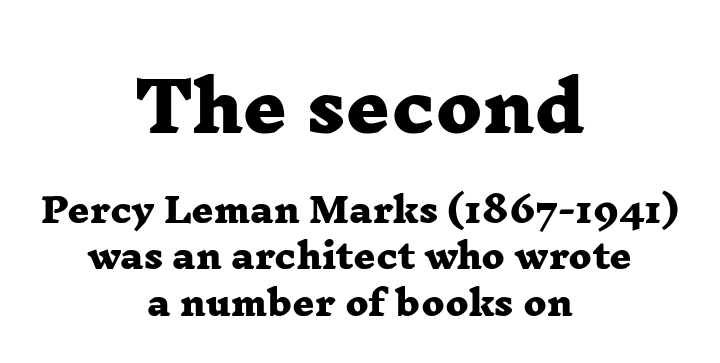
{"serif": "yes", "bold": "yes", "weight": "heavy", "width": "wide", "stroke_contrast": "low", "x_height": "medium", "monospaced": "no", "underline": "no", "align": "center", "line_spacing": "normal", "line_spacing_ratio": 1.37, "letter_spacing": "normal", "letter_spacing_em": 0.0, "larger_block": "first", "size_ratio": 2.0, "glyph_px": 68}
